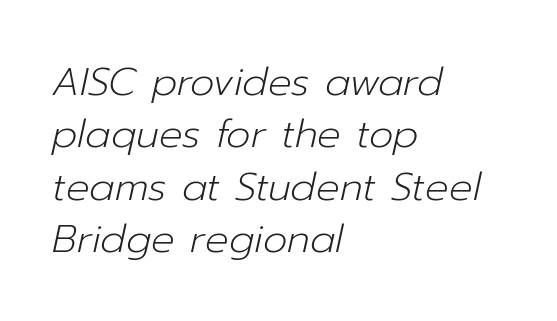
Q: Is the text bold? A: No.
Q: Is the text italic (slanted)? A: Yes, it leans right by about 12 degrees.
Q: Is the text underlined? A: No.
Q: How is the paragraph aligned? A: Left-aligned.
Q: Is the spacing between letters normal or unusually wide? A: Normal.
Q: Is the spacing between lines tight, normal or loose? A: Normal.
Q: Width (condensed, normal, or wide)? A: Normal.
Q: Stroke contrast? A: Low.
Q: x-height? A: Medium.
Q: Monospaced? A: No.
